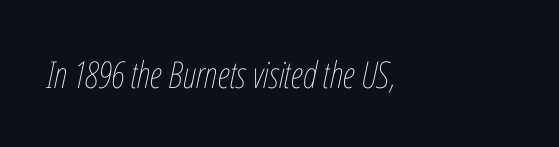
The area under the type is left untouched. In terms of letterspacing, this is plain default setting. It's the slanting kind of type. Heft: none added — not bold.
